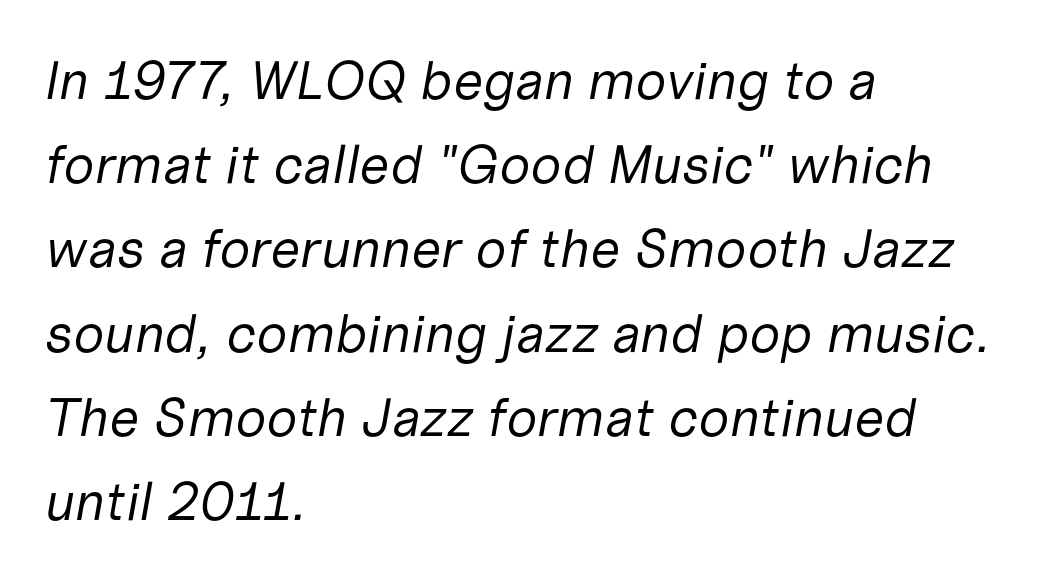
{"italic": "yes", "lean": "right", "slant_degrees": 10, "bold": "no", "weight": "regular", "width": "normal", "stroke_contrast": "low", "x_height": "medium", "monospaced": "no", "underline": "no", "align": "left", "line_spacing": "normal", "line_spacing_ratio": 1.56, "letter_spacing": "normal", "letter_spacing_em": 0.0, "glyph_px": 54}
